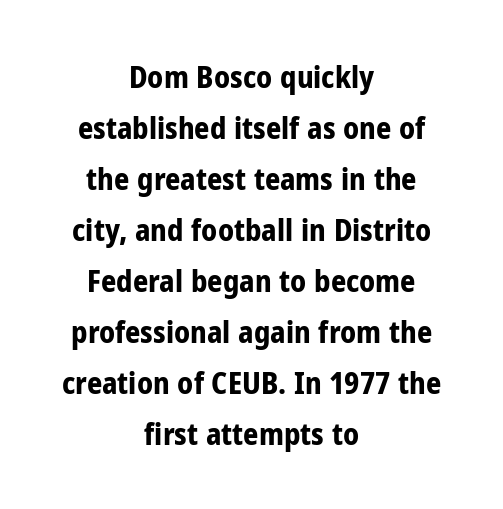
The image shows 30 px bold, condensed sans-serif type, upright; set centered, normal line spacing (1.7x), normal letter spacing, not underlined; low stroke contrast and a medium x-height.
